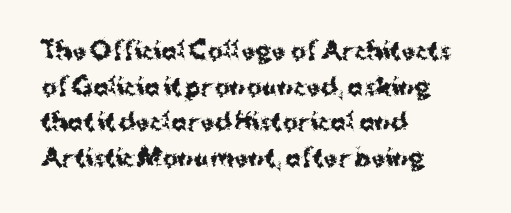
{"italic": "no", "bold": "yes", "underline": "no", "align": "left", "line_spacing": "normal", "line_spacing_ratio": 1.55, "letter_spacing": "normal", "letter_spacing_em": 0.0, "glyph_px": 23}
